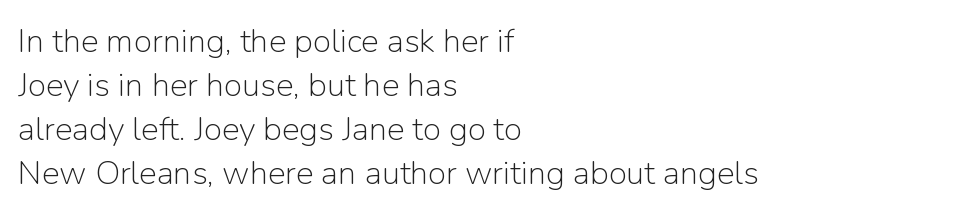
A typesetter would call this proportional, since set widths differ per character. Rule under the text: the space is simply empty. Line starts are locked; line ends wander. Nope, not italic — everything's standing straight. Nobody touched the tracking dial on this one. Nothing heavy about these letters — not bold at all.
